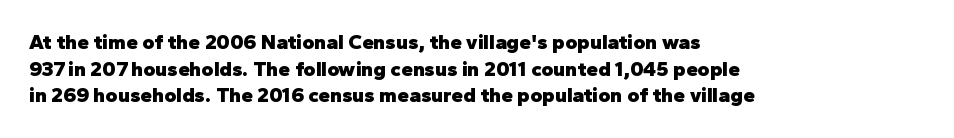
{"italic": "no", "bold": "yes", "underline": "no", "align": "left", "line_spacing": "normal", "line_spacing_ratio": 1.27, "letter_spacing": "normal", "letter_spacing_em": 0.0, "glyph_px": 21}
